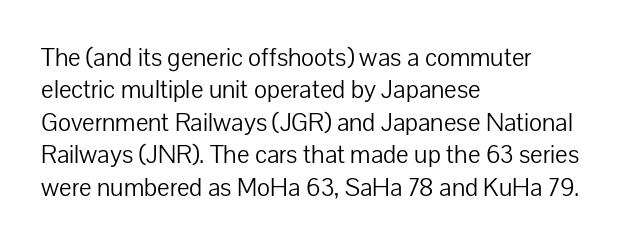
The image shows 25 px text type, upright; set left-aligned, normal line spacing (1.3x), normal letter spacing, not underlined.
